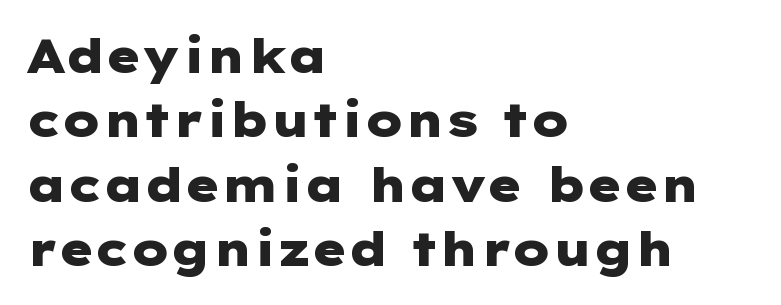
Does the type have serifs? No, each stem ends abruptly. Regular leading. A student would call this left alignment; a typographer would say flush left, rag right. The rendering uses a bold face; every stroke is thick and dark. Lines of text with bare space underneath.
